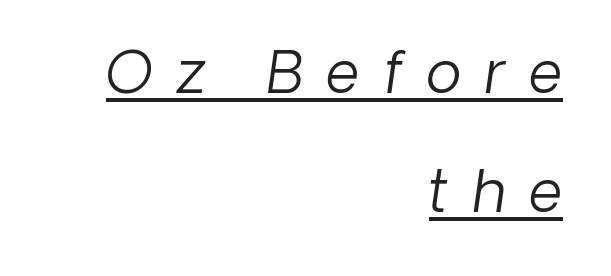
Students, observe the line beneath the letters — that is underlining. Spacing between characters has been opened up far beyond the box default. You can tell from the bare stems that sans-serif type was used. No chunkiness to these letters — they're not bold. Spacing verdict: proportional, widths tailored to each character.
